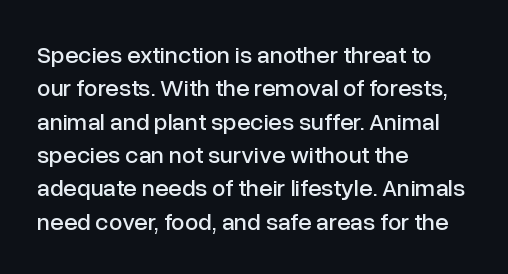
Style check: upright. Bare-footed words on every line. The passage shown has conventional tracking throughout. If you measured baseline to baseline, you'd find a middling distance. A student would call this left alignment; a typographer would say flush left, rag right.
